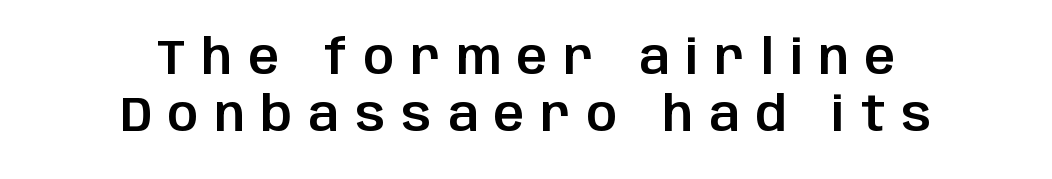
The image shows 48 px sans-serif type, upright; set centered, line spacing 1.19x, unusually wide letter spacing (+0.34 em), not underlined; low stroke contrast and a large x-height.
